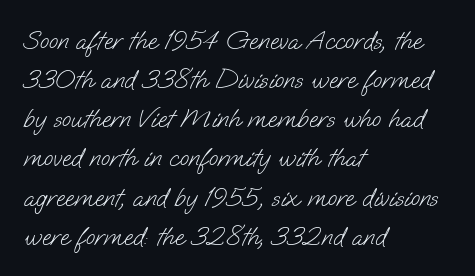
{"bold": "no", "underline": "no", "align": "left", "line_spacing": "normal", "line_spacing_ratio": 1.45, "letter_spacing": "normal", "letter_spacing_em": 0.0, "glyph_px": 27}
